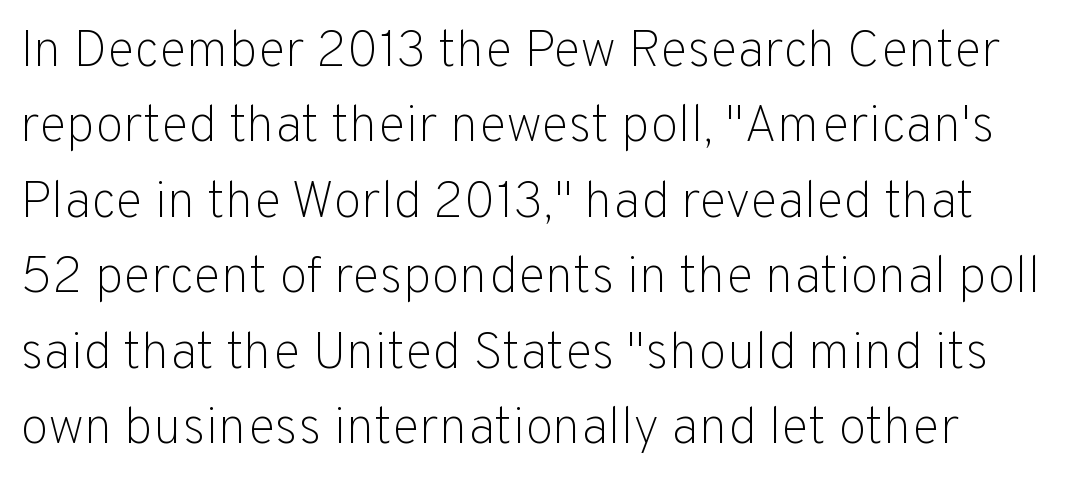
{"serif": "no", "italic": "no", "bold": "no", "weight": "light", "width": "normal", "stroke_contrast": "low", "x_height": "medium", "monospaced": "no", "underline": "no", "line_spacing": "normal", "line_spacing_ratio": 1.45, "letter_spacing": "normal", "letter_spacing_em": 0.0, "glyph_px": 52}
